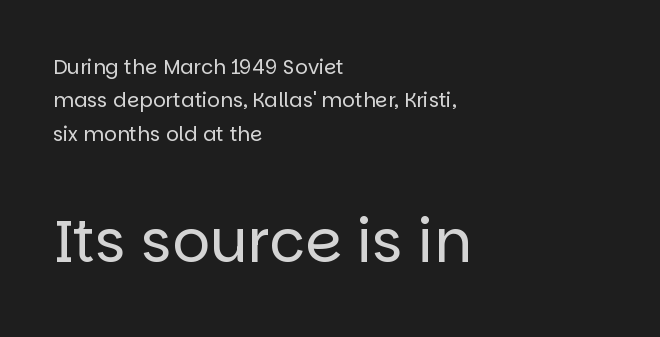
This is sans-serif lettering, the kind often seen on screens and signage. Here the designer chose a conventional face with non-uniform glyph widths. Where is the straight margin? On the left. The weight tops out at a normal text grade. Successive baselines arrive at the customary interval. Just letters on the line, the space beneath them empty.
